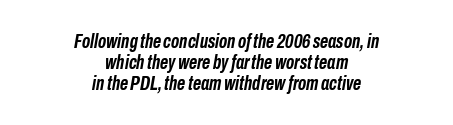
Q: Is the text bold? A: Yes.
Q: Is the text italic (slanted)? A: Yes, it leans right by about 10 degrees.
Q: Is the text underlined? A: No.
Q: How is the paragraph aligned? A: Centered.
Q: Is the spacing between letters normal or unusually wide? A: Normal.
Q: Is the spacing between lines tight, normal or loose? A: Tight.
